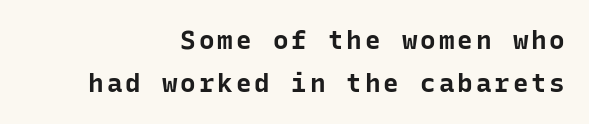
Q: Is the text bold? A: Yes.
Q: Is the text italic (slanted)? A: No, it is upright.
Q: Is the text underlined? A: No.
Q: How is the paragraph aligned? A: Right-aligned.
Q: Is the spacing between lines tight, normal or loose? A: Normal.
